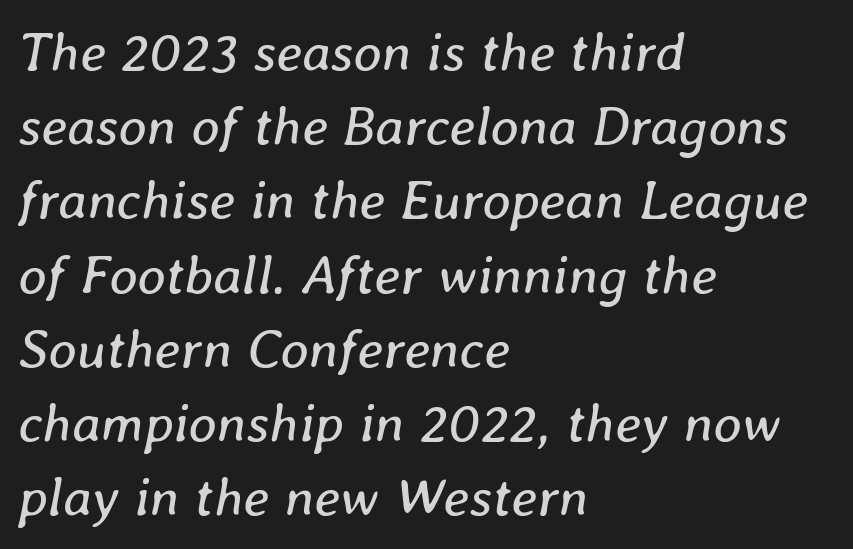
Q: Is the text bold? A: No.
Q: Is the text italic (slanted)? A: Yes, it leans right by about 8 degrees.
Q: Is the text underlined? A: No.
Q: How is the paragraph aligned? A: Left-aligned.
Q: Is the spacing between letters normal or unusually wide? A: Normal.
Q: Is the spacing between lines tight, normal or loose? A: Normal.
Q: Width (condensed, normal, or wide)? A: Normal.
Q: Stroke contrast? A: Low.
Q: x-height? A: Medium.
Q: Monospaced? A: No.
